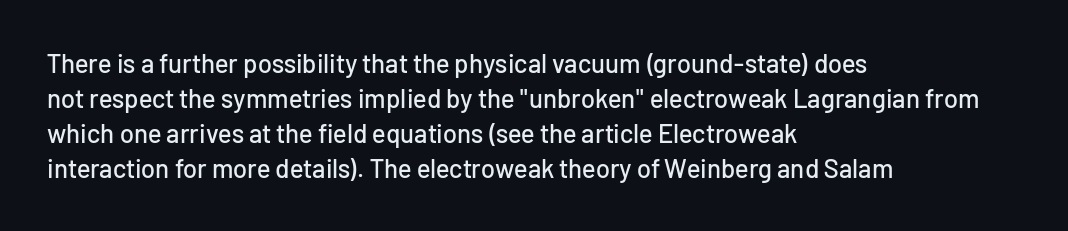
Q: Is the text italic (slanted)? A: No, it is upright.
Q: Is the text underlined? A: No.
Q: How is the paragraph aligned? A: Left-aligned.
Q: Is the spacing between letters normal or unusually wide? A: Normal.
Q: Is the spacing between lines tight, normal or loose? A: Normal.
